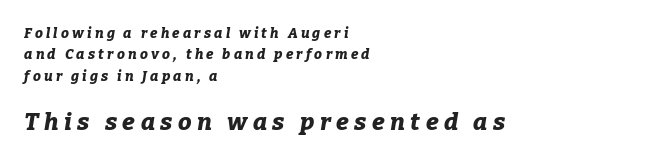
The image shows 24 px bold type, italic (leaning right); set left-aligned, normal line spacing (1.53x), unusually wide letter spacing (+0.23 em), not underlined; the second (bottom) block is 1.71x larger.
